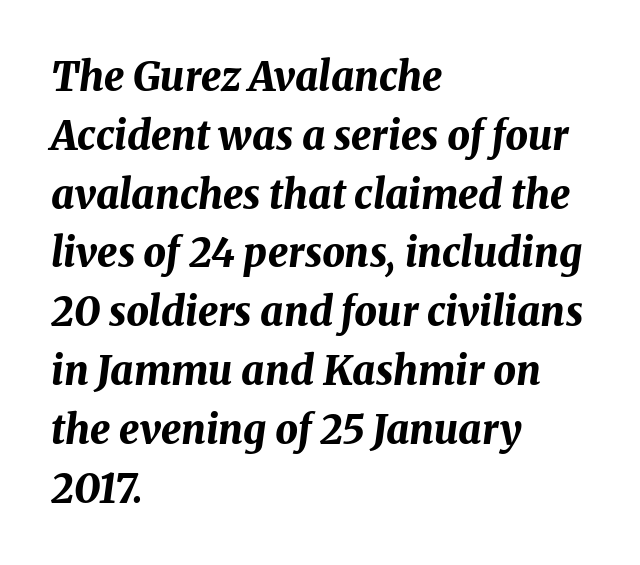
Underline: absent. Each letter keeps its own natural width here, so spacing adapts to shape. Honestly, the row spacing looks completely unremarkable. Spacing between characters is what you'd get straight out of the box.
